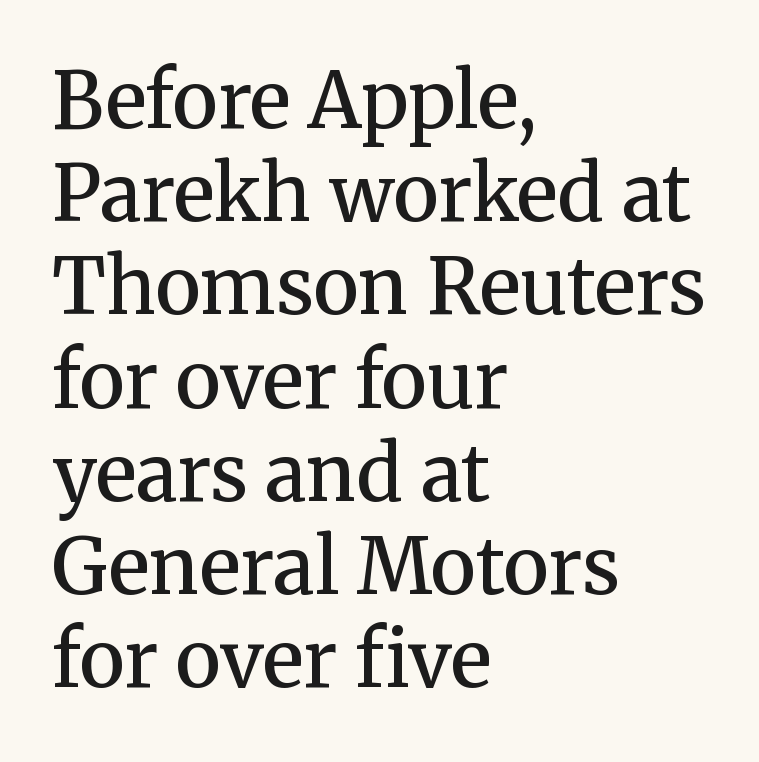
{"serif": "yes", "italic": "no", "bold": "semi", "weight": "semibold", "width": "normal", "stroke_contrast": "medium", "x_height": "medium", "monospaced": "no", "underline": "no", "align": "left", "line_spacing_ratio": 1.21, "letter_spacing": "normal", "letter_spacing_em": 0.0, "glyph_px": 77}
